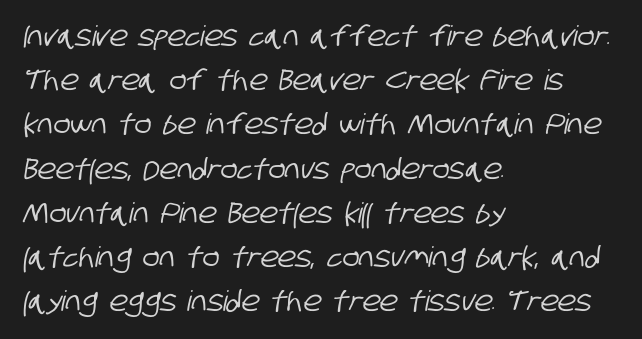
Q: Is the typeface a serif or a sans-serif typeface? A: Sans-serif.
Q: Is the text underlined? A: No.
Q: How is the paragraph aligned? A: Left-aligned.
Q: Is the spacing between letters normal or unusually wide? A: Normal.
Q: Is the spacing between lines tight, normal or loose? A: Normal.
Q: Width (condensed, normal, or wide)? A: Condensed.
Q: Stroke contrast? A: Low.
Q: x-height? A: Large.
Q: Monospaced? A: No.
